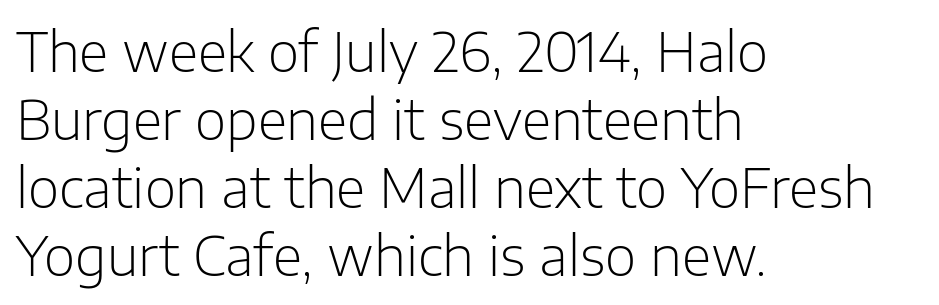
{"serif": "no", "italic": "no", "bold": "no", "weight": "light", "width": "normal", "stroke_contrast": "low", "x_height": "medium", "monospaced": "no", "underline": "no", "align": "left", "line_spacing": "normal", "line_spacing_ratio": 1.26, "letter_spacing": "normal", "letter_spacing_em": 0.0, "glyph_px": 54}
